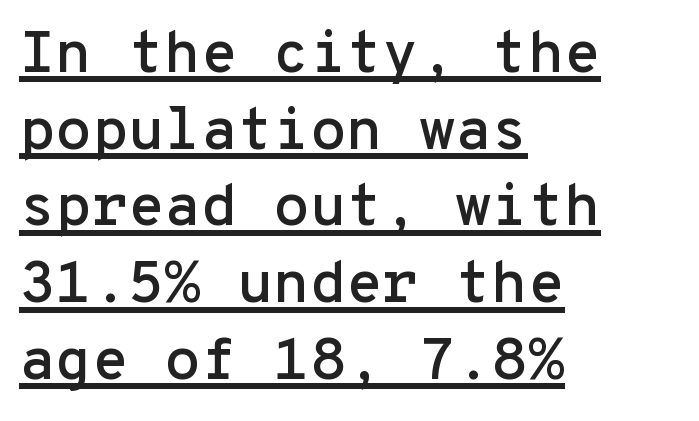
{"serif": "no", "italic": "no", "width": "normal", "stroke_contrast": "low", "x_height": "medium", "monospaced": "yes", "underline": "yes", "align": "left", "line_spacing": "normal", "line_spacing_ratio": 1.3, "letter_spacing": "normal", "letter_spacing_em": 0.0, "glyph_px": 59}
